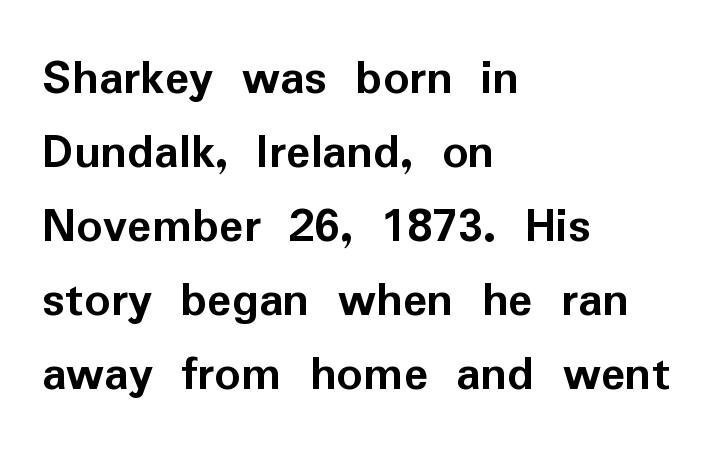
The lines sit at an ordinary, default distance from one another. The space beneath each line is pristine and unruled. No feet cap the strokes, marking this as sans-serif type. Character widths vary here, with narrow letters taking less room than wide ones.
